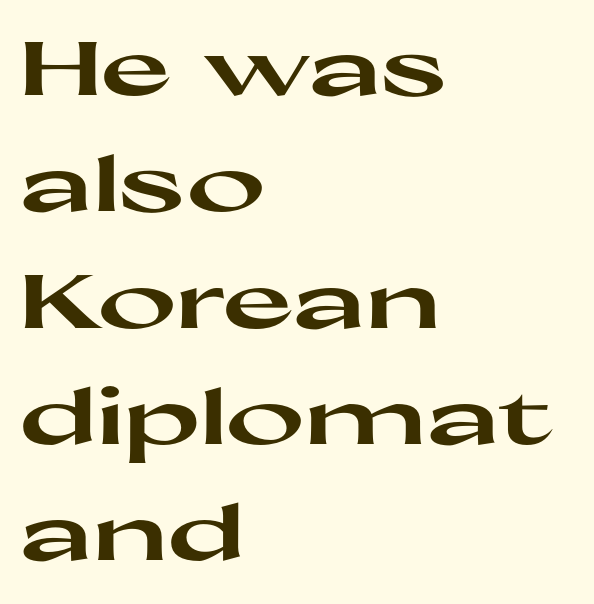
{"serif": "no", "italic": "no", "bold": "yes", "weight": "heavy", "width": "wide", "stroke_contrast": "high", "x_height": "medium", "monospaced": "no", "underline": "no", "align": "left", "line_spacing": "normal", "line_spacing_ratio": 1.53, "letter_spacing": "normal", "letter_spacing_em": 0.0, "glyph_px": 76}
